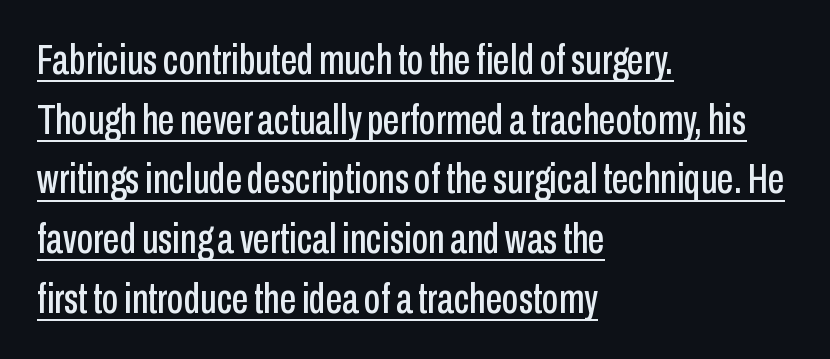
The image shows 42 px condensed sans-serif type, upright; set left-aligned, normal line spacing (1.42x), normal letter spacing, underlined; low stroke contrast and a medium x-height.
